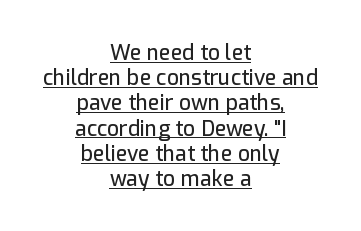
Q: Is the text italic (slanted)? A: No, it is upright.
Q: Is the text underlined? A: Yes.
Q: How is the paragraph aligned? A: Centered.
Q: Is the spacing between letters normal or unusually wide? A: Normal.
